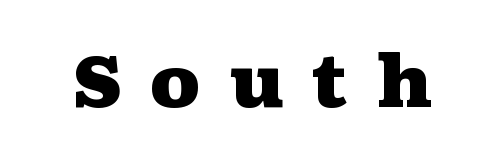
{"serif": "yes", "italic": "no", "bold": "yes", "weight": "heavy", "width": "wide", "stroke_contrast": "medium", "x_height": "medium", "monospaced": "no", "underline": "no", "letter_spacing": "wide", "letter_spacing_em": 0.39, "glyph_px": 71}
